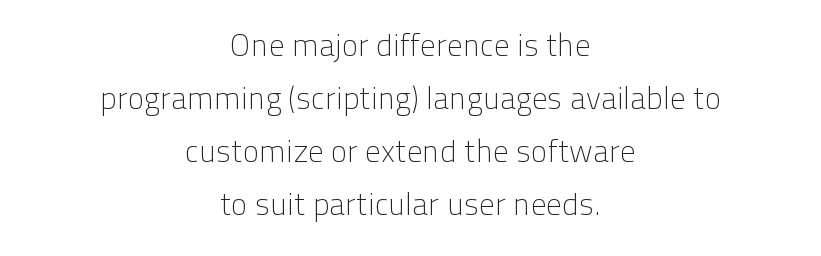
The image shows 31 px light sans-serif type, upright; set centered, line spacing 1.71x, normal letter spacing, not underlined; low stroke contrast and a medium x-height.
